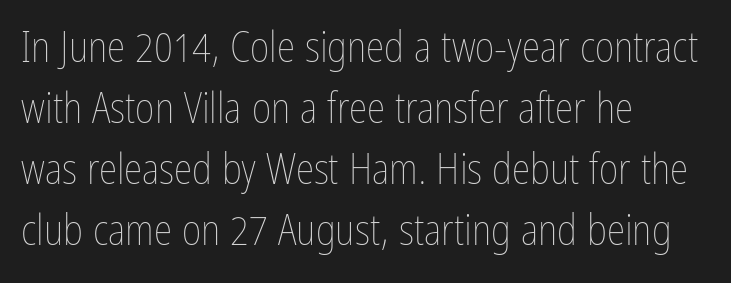
{"italic": "no", "bold": "no", "weight": "thin", "width": "condensed", "stroke_contrast": "low", "x_height": "medium", "monospaced": "no", "underline": "no", "align": "left", "line_spacing": "normal", "line_spacing_ratio": 1.45, "letter_spacing": "normal", "letter_spacing_em": 0.0, "glyph_px": 42}
